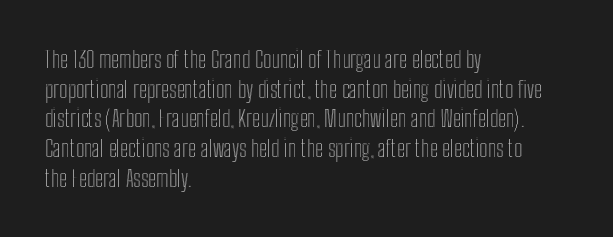
Q: Is the text italic (slanted)? A: No, it is upright.
Q: Is the text underlined? A: No.
Q: How is the paragraph aligned? A: Left-aligned.
Q: Is the spacing between letters normal or unusually wide? A: Normal.
Q: Is the spacing between lines tight, normal or loose? A: Normal.
